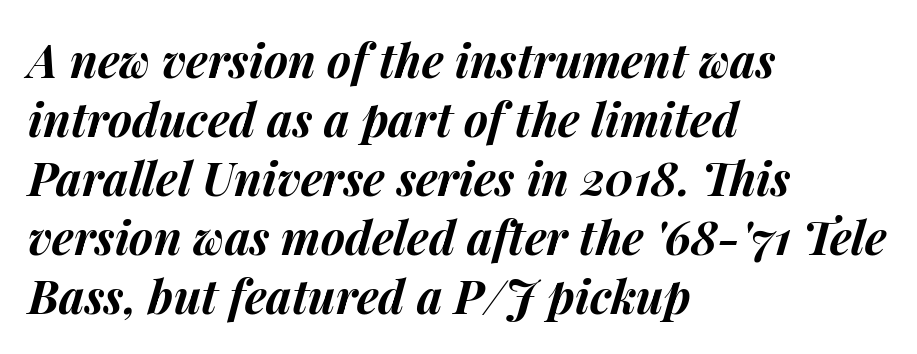
A typesetter would call this proportional, since set widths differ per character. The foot of each line stays bare and open. Each line starts at the same left margin while the right side varies. Leading: standard. Italic: yes, the glyphs are oblique. The glyphs have the mass of a bold cut.
